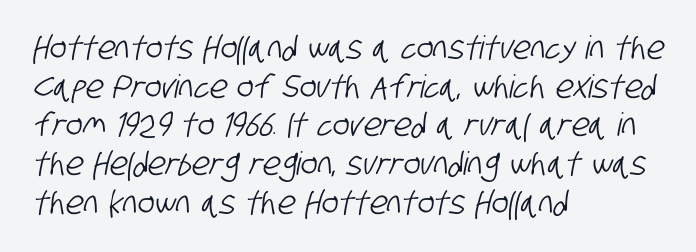
Q: Is the typeface a serif or a sans-serif typeface? A: Sans-serif.
Q: Is the text underlined? A: No.
Q: How is the paragraph aligned? A: Left-aligned.
Q: Is the spacing between letters normal or unusually wide? A: Normal.
Q: Width (condensed, normal, or wide)? A: Condensed.
Q: Stroke contrast? A: Low.
Q: x-height? A: Large.
Q: Monospaced? A: No.
